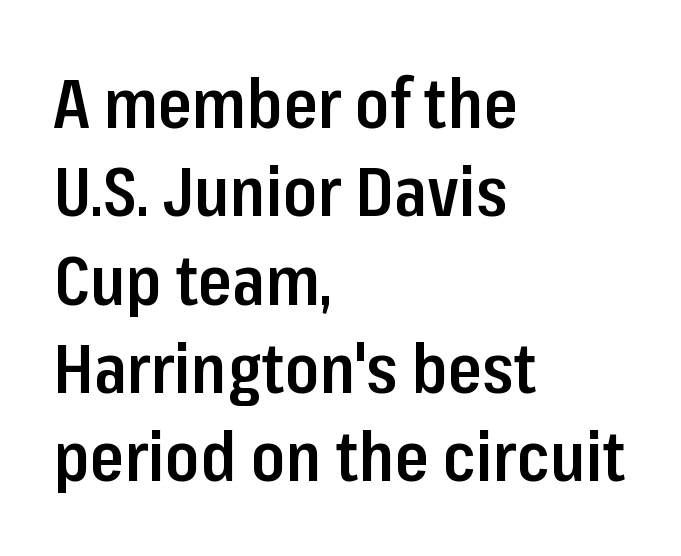
These lines were composed using upright roman letters. Regarding serifs, this sample does without them. The setting favours the left margin, as ordinary paragraphs usually do. Each new line begins a customary step beneath the previous one. The strip under each line holds only bare page. No extra tracking has been applied to these lines.
